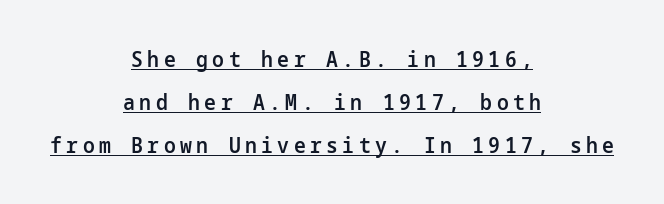
Q: Is the text bold? A: Semi-bold.
Q: Is the text italic (slanted)? A: No, it is upright.
Q: Is the text underlined? A: Yes.
Q: How is the paragraph aligned? A: Centered.
Q: Is the spacing between letters normal or unusually wide? A: Unusually wide.
Q: Is the spacing between lines tight, normal or loose? A: Loose.
